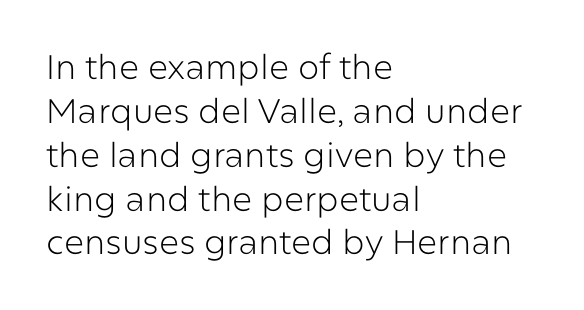
The image shows 34 px light sans-serif type, upright; set left-aligned, normal line spacing (1.29x), normal letter spacing, not underlined; low stroke contrast and a medium x-height.
